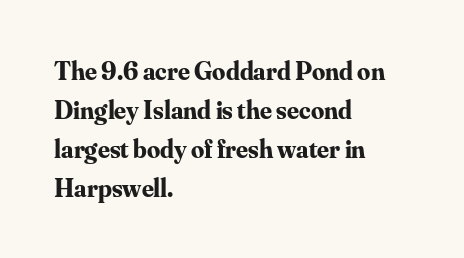
The image shows 26 px bold type, upright; set left-aligned, normal line spacing (1.5x), normal letter spacing, not underlined.
